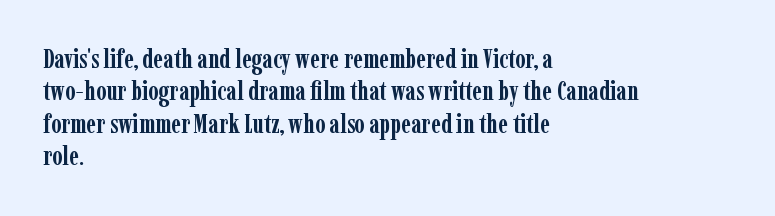
{"italic": "no", "bold": "yes", "underline": "no", "align": "left", "line_spacing": "normal", "line_spacing_ratio": 1.25, "letter_spacing": "normal", "letter_spacing_em": 0.0, "glyph_px": 26}
